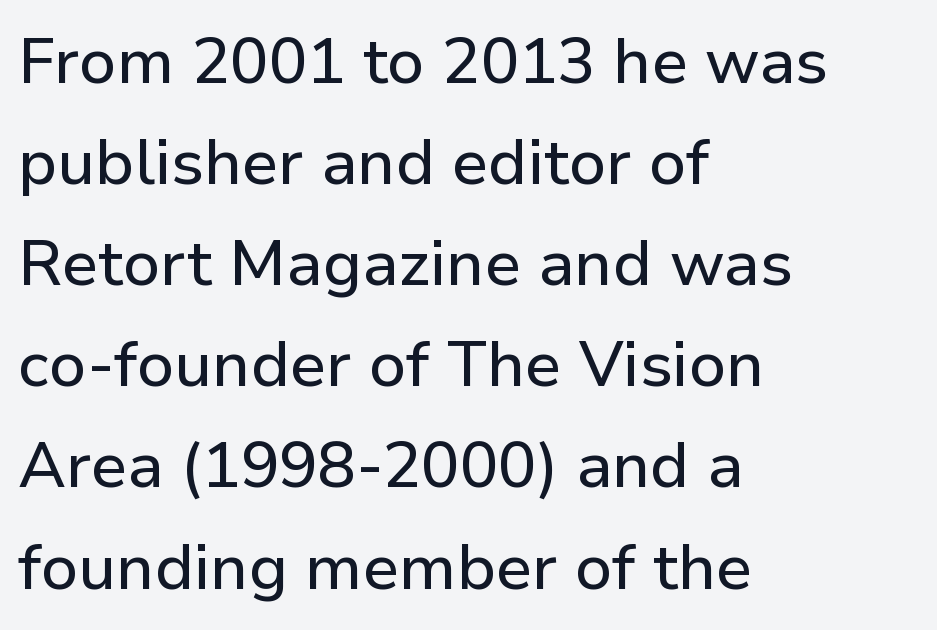
{"serif": "no", "italic": "no", "width": "normal", "stroke_contrast": "low", "x_height": "medium", "monospaced": "no", "underline": "no", "align": "left", "line_spacing": "normal", "line_spacing_ratio": 1.58, "letter_spacing": "normal", "letter_spacing_em": 0.0, "glyph_px": 64}
